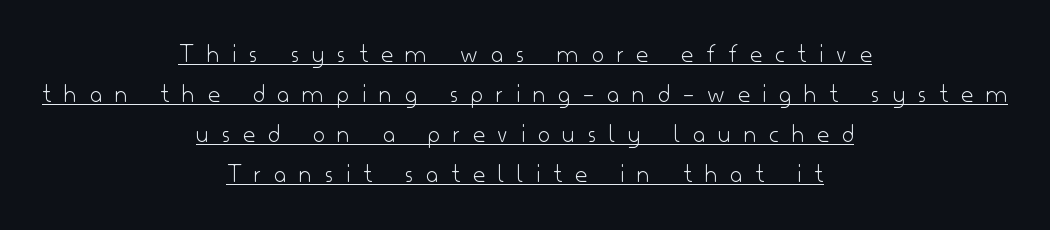
Compared with typical paragraphs, the rows here are spaced about the same. Underlining? Definitely there. Style check: upright. No extra ink here — the face is not bold. The horizontal fit of the characters is loose and conspicuously gappy. Leftover space on each line is divided equally before and after the words.
